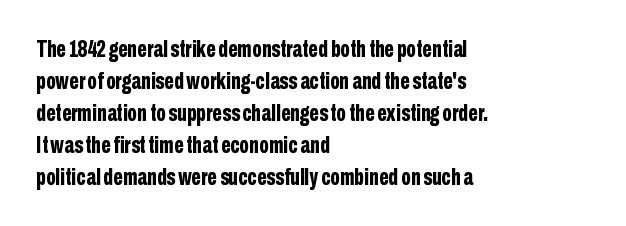
The image shows 23 px bold type, upright; set left-aligned, normal line spacing (1.39x), normal letter spacing, not underlined.
